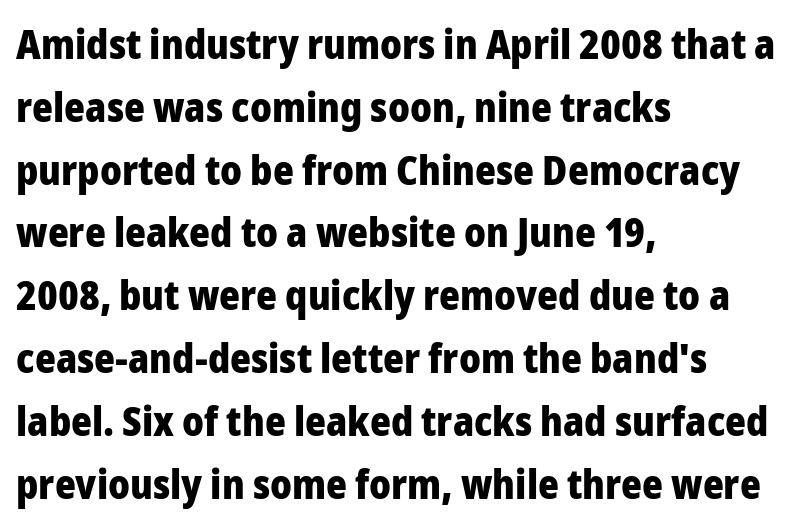
Q: Is the text bold? A: Yes.
Q: Is the text italic (slanted)? A: No, it is upright.
Q: Is the typeface a serif or a sans-serif typeface? A: Sans-serif.
Q: Is the text underlined? A: No.
Q: How is the paragraph aligned? A: Left-aligned.
Q: Is the spacing between letters normal or unusually wide? A: Normal.
Q: Is the spacing between lines tight, normal or loose? A: Normal.
Q: Width (condensed, normal, or wide)? A: Normal.
Q: Stroke contrast? A: Low.
Q: x-height? A: Medium.
Q: Monospaced? A: No.
